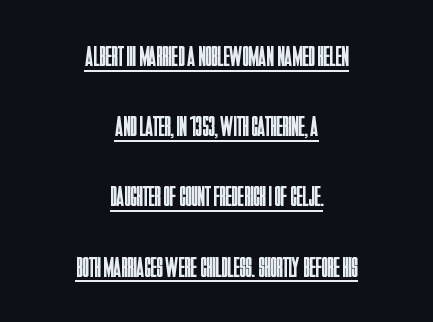
The image shows 29 px regular-weight, condensed sans-serif type, upright; set centered, loose line spacing (2.42x), normal letter spacing, underlined; low stroke contrast and a large x-height.
